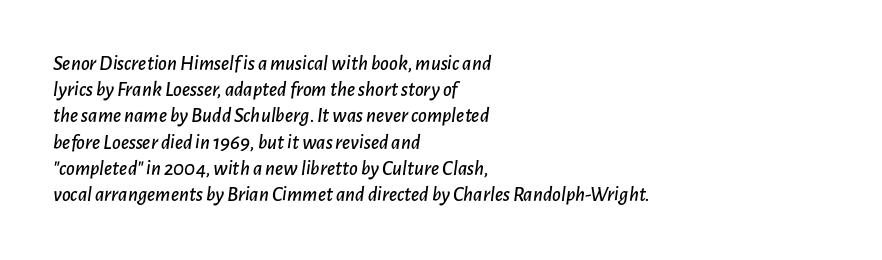
The image shows 21 px text type, italic (leaning right); set left-aligned, normal line spacing (1.25x), normal letter spacing, not underlined.
